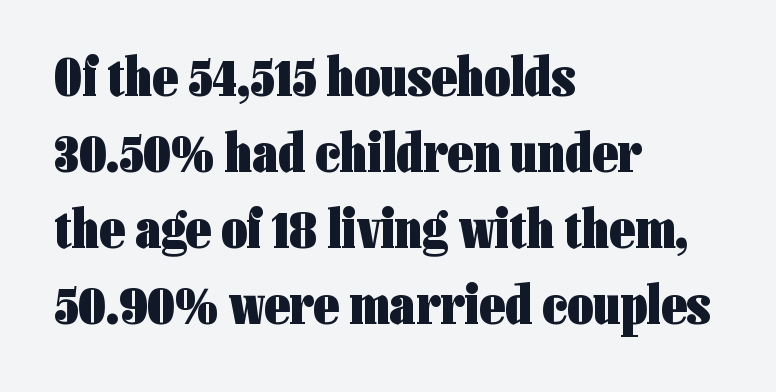
The foot of each line stays bare and open. Summary of vertical rhythm: regular, with standard interline spacing. The rendering uses natural spacing where letterforms have individual widths. Line beginnings align vertically; line endings do not.
